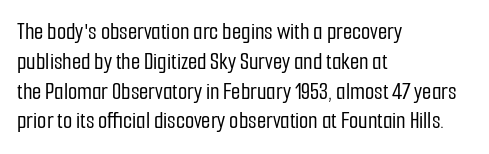
The image shows 24 px text type, upright; set left-aligned, line spacing 1.24x, normal letter spacing, not underlined.
